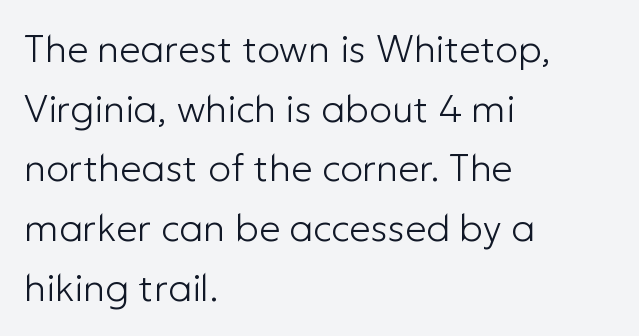
The face used here is proportionally spaced, like ordinary book or web type. The strokes are not fattened; the text isn't bold. The letterforms sit shoulder to shoulder at normal distance. Line beginnings align vertically; line endings do not. Italic: no, the glyphs are upright roman. Interline gaps are of average width in this sample.
